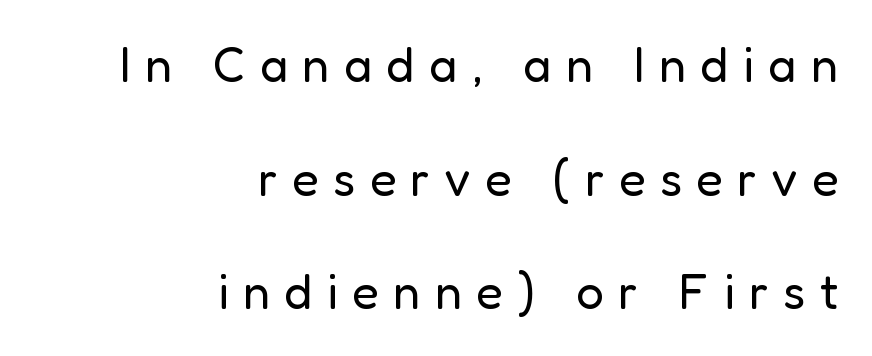
{"serif": "no", "italic": "no", "bold": "no", "weight": "regular", "width": "normal", "stroke_contrast": "low", "x_height": "medium", "monospaced": "no", "underline": "no", "align": "right", "line_spacing": "loose", "line_spacing_ratio": 2.32, "letter_spacing": "wide", "letter_spacing_em": 0.29, "glyph_px": 49}
